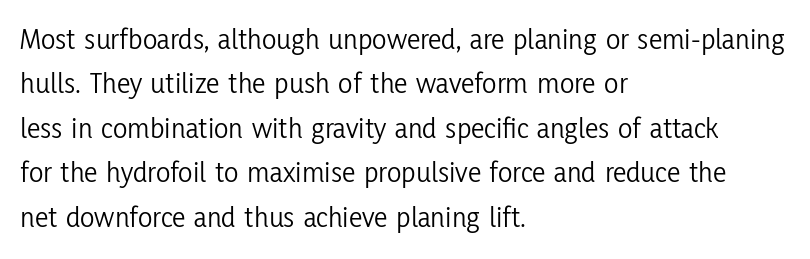
The image shows 30 px light, condensed sans-serif type, upright; set left-aligned, normal line spacing (1.48x), normal letter spacing, not underlined; low stroke contrast and a medium x-height.
